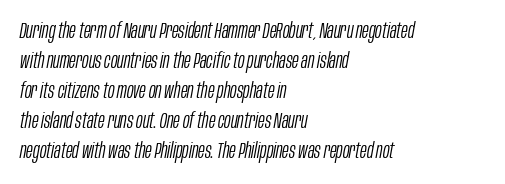
Q: Is the text bold? A: No.
Q: Is the text italic (slanted)? A: Yes, it leans right by about 10 degrees.
Q: Is the text underlined? A: No.
Q: How is the paragraph aligned? A: Left-aligned.
Q: Is the spacing between letters normal or unusually wide? A: Normal.
Q: Is the spacing between lines tight, normal or loose? A: Normal.
